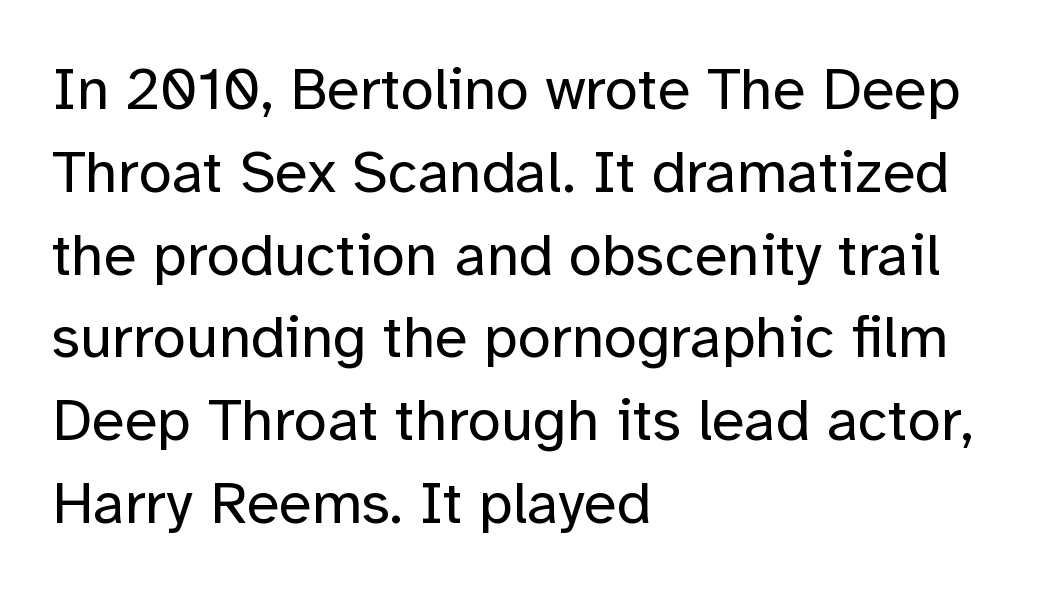
The image shows 60 px regular-weight sans-serif type, upright; set left-aligned, normal line spacing (1.38x), normal letter spacing, not underlined; low stroke contrast and a medium x-height.
